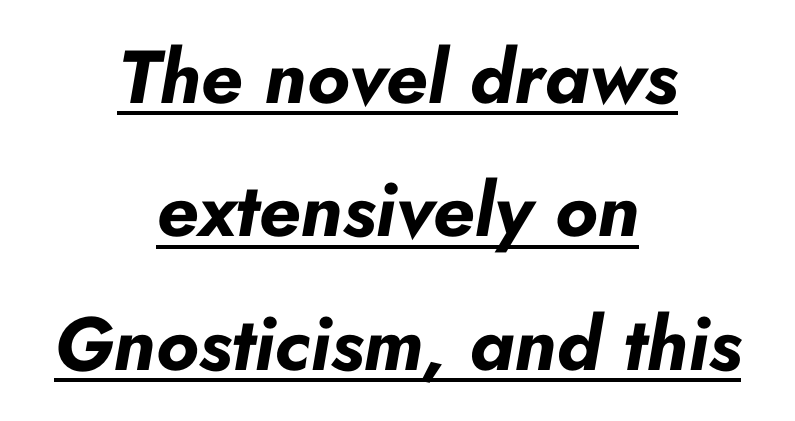
Q: Is the text bold? A: Yes.
Q: Is the text italic (slanted)? A: Yes, it leans right by about 10 degrees.
Q: Is the text underlined? A: Yes.
Q: How is the paragraph aligned? A: Centered.
Q: Is the spacing between letters normal or unusually wide? A: Normal.
Q: Width (condensed, normal, or wide)? A: Normal.
Q: Stroke contrast? A: Low.
Q: x-height? A: Small.
Q: Monospaced? A: No.
